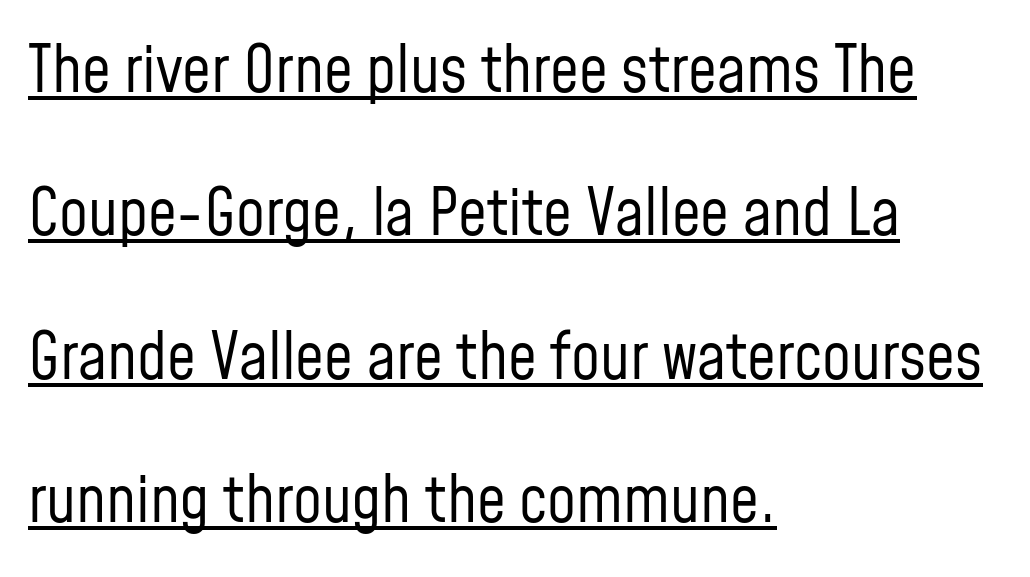
Q: Is the text bold? A: No.
Q: Is the text italic (slanted)? A: No, it is upright.
Q: Is the typeface a serif or a sans-serif typeface? A: Sans-serif.
Q: Is the text underlined? A: Yes.
Q: How is the paragraph aligned? A: Left-aligned.
Q: Is the spacing between letters normal or unusually wide? A: Normal.
Q: Is the spacing between lines tight, normal or loose? A: Loose.
Q: Width (condensed, normal, or wide)? A: Condensed.
Q: Stroke contrast? A: Low.
Q: x-height? A: Medium.
Q: Monospaced? A: No.
